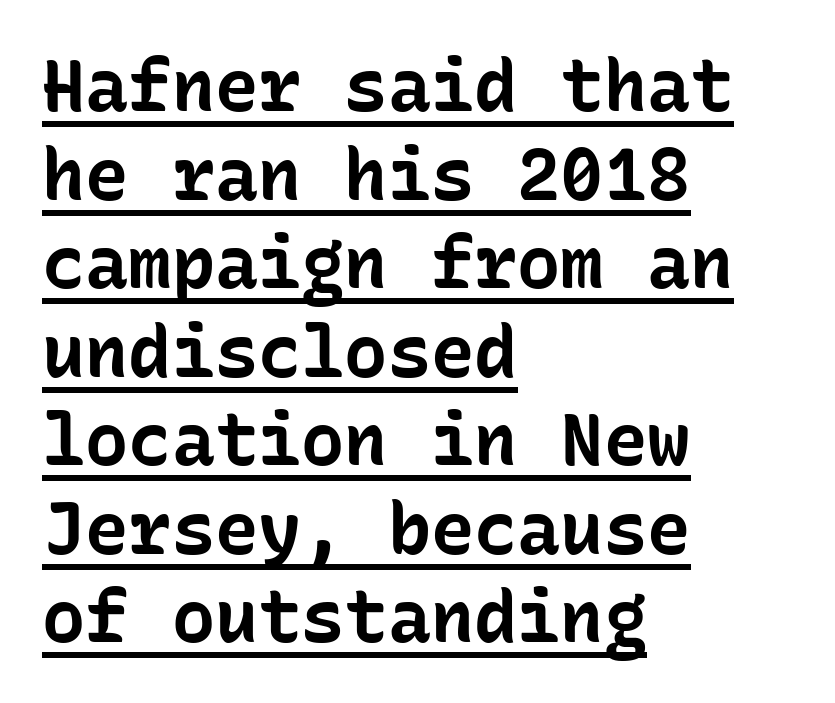
The image shows 72 px bold sans-serif type, upright, monospaced; set left-aligned, line spacing 1.23x, normal letter spacing, underlined; low stroke contrast and a medium x-height.
